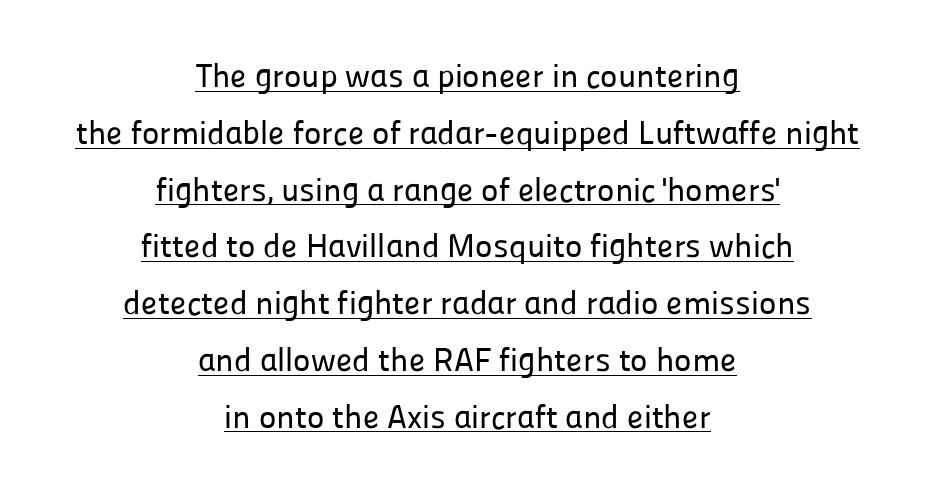
The image shows 33 px sans-serif type, upright; set centered, line spacing 1.72x, normal letter spacing, underlined; low stroke contrast and a medium x-height.
